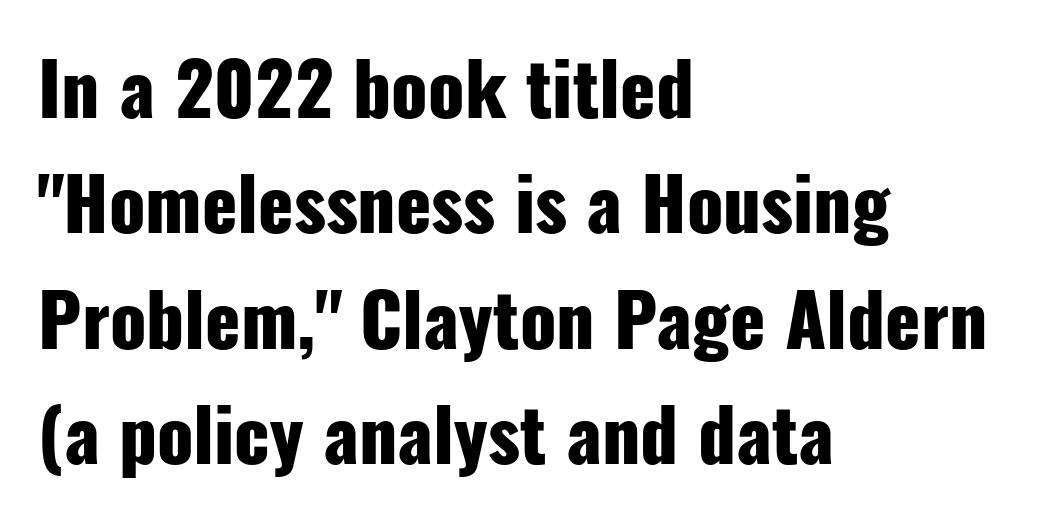
{"serif": "no", "italic": "no", "bold": "yes", "weight": "heavy", "width": "condensed", "stroke_contrast": "low", "x_height": "medium", "monospaced": "no", "underline": "no", "align": "left", "line_spacing": "normal", "line_spacing_ratio": 1.58, "letter_spacing": "normal", "letter_spacing_em": 0.0, "glyph_px": 73}
